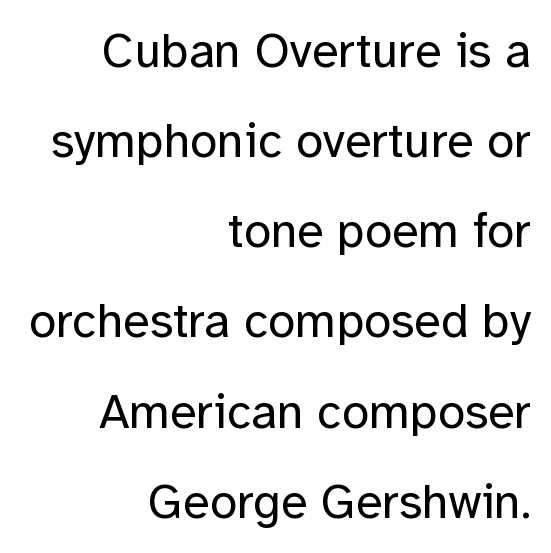
Q: Is the text bold? A: No.
Q: Is the text italic (slanted)? A: No, it is upright.
Q: Is the typeface a serif or a sans-serif typeface? A: Sans-serif.
Q: Is the text underlined? A: No.
Q: How is the paragraph aligned? A: Right-aligned.
Q: Is the spacing between letters normal or unusually wide? A: Normal.
Q: Width (condensed, normal, or wide)? A: Normal.
Q: Stroke contrast? A: Low.
Q: x-height? A: Medium.
Q: Monospaced? A: No.
